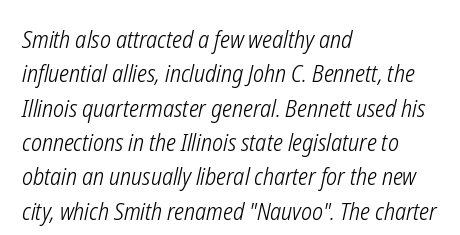
{"italic": "yes", "lean": "right", "slant_degrees": 12, "bold": "no", "underline": "no", "align": "left", "line_spacing": "normal", "line_spacing_ratio": 1.43, "letter_spacing": "normal", "letter_spacing_em": 0.0, "glyph_px": 24}
